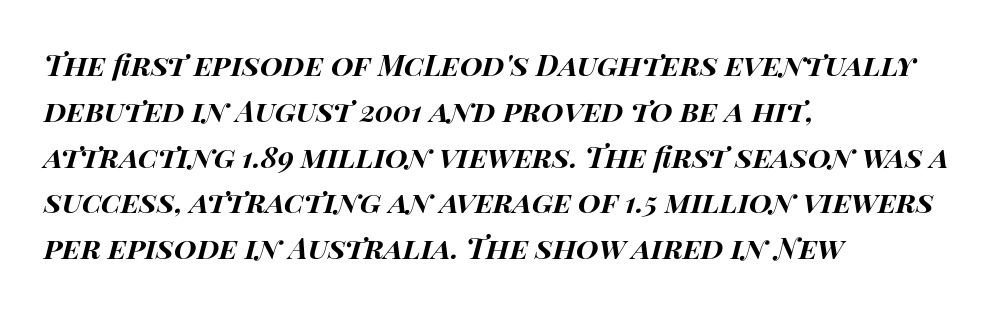
Q: Is the text bold? A: Yes.
Q: Is the text italic (slanted)? A: Yes, it leans right by about 14 degrees.
Q: Is the text underlined? A: No.
Q: How is the paragraph aligned? A: Left-aligned.
Q: Is the spacing between letters normal or unusually wide? A: Normal.
Q: Is the spacing between lines tight, normal or loose? A: Normal.
Q: Width (condensed, normal, or wide)? A: Wide.
Q: Stroke contrast? A: High.
Q: x-height? A: Large.
Q: Monospaced? A: No.
